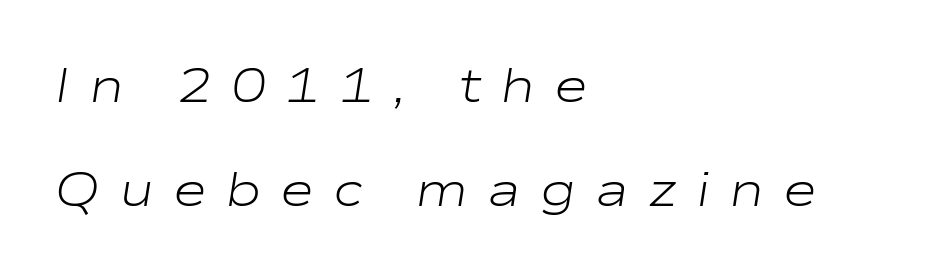
The image shows 47 px light, wide type, italic (leaning right); set left-aligned, loose line spacing (2.22x), unusually wide letter spacing (+0.4 em), not underlined; low stroke contrast and a medium x-height.
